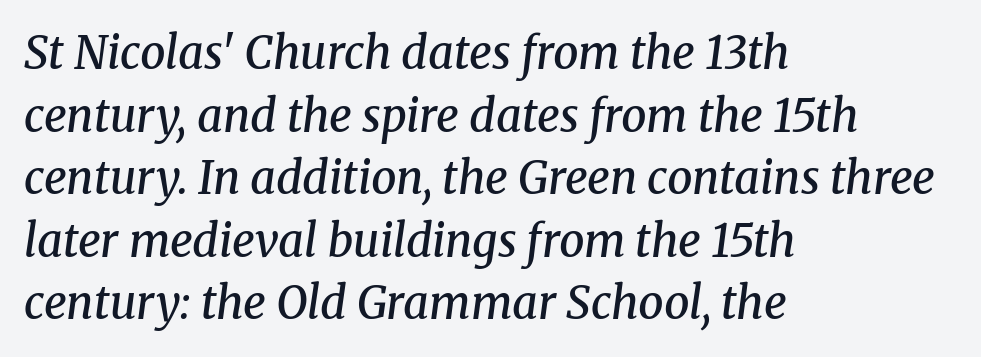
I'd describe the lettering as semibold — firm but not a full bold. Check under the words: just untouched page. The block of text has a typical density, with ordinary space between rows. The face used here is proportionally spaced, like ordinary book or web type. Small tapered or slab feet sit at the stroke ends, so this counts as serif. Here the glyphs are tracked normally, forming tight word shapes.
